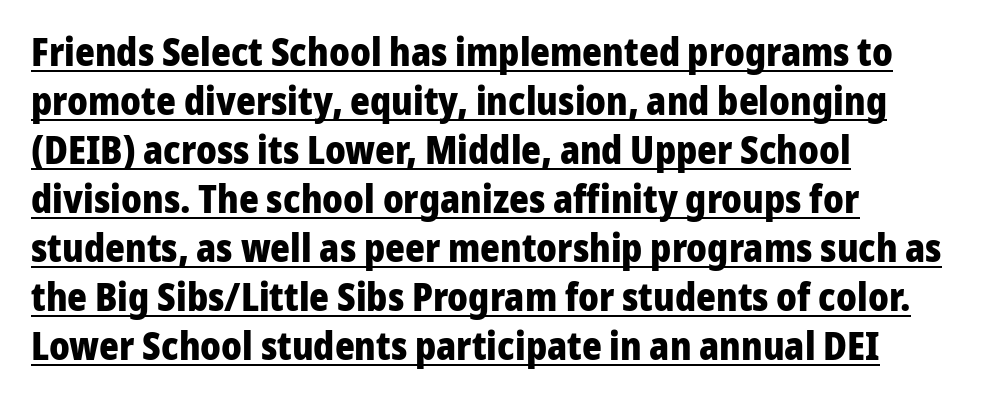
Q: Is the text bold? A: Yes.
Q: Is the text italic (slanted)? A: No, it is upright.
Q: Is the typeface a serif or a sans-serif typeface? A: Sans-serif.
Q: Is the text underlined? A: Yes.
Q: How is the paragraph aligned? A: Left-aligned.
Q: Is the spacing between letters normal or unusually wide? A: Normal.
Q: Is the spacing between lines tight, normal or loose? A: Normal.
Q: Width (condensed, normal, or wide)? A: Normal.
Q: Stroke contrast? A: Low.
Q: x-height? A: Medium.
Q: Monospaced? A: No.
